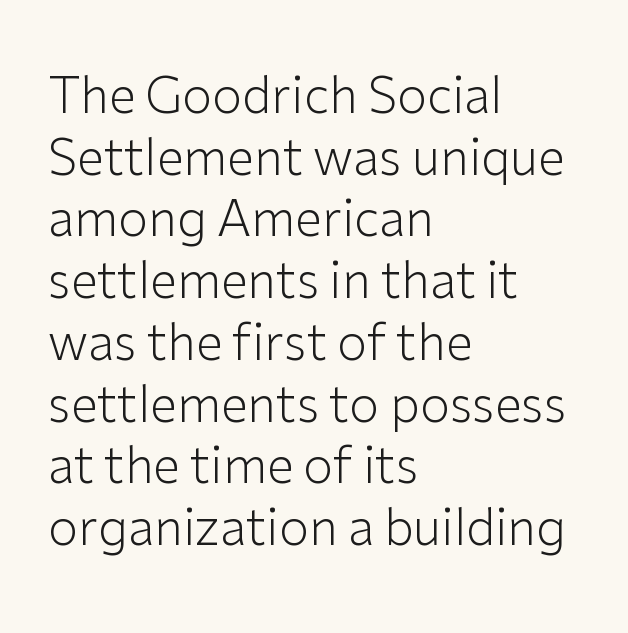
Q: Is the text bold? A: No.
Q: Is the text italic (slanted)? A: No, it is upright.
Q: Is the typeface a serif or a sans-serif typeface? A: Sans-serif.
Q: Is the text underlined? A: No.
Q: How is the paragraph aligned? A: Left-aligned.
Q: Is the spacing between letters normal or unusually wide? A: Normal.
Q: Is the spacing between lines tight, normal or loose? A: Normal.
Q: Width (condensed, normal, or wide)? A: Normal.
Q: Stroke contrast? A: Low.
Q: x-height? A: Medium.
Q: Monospaced? A: No.
